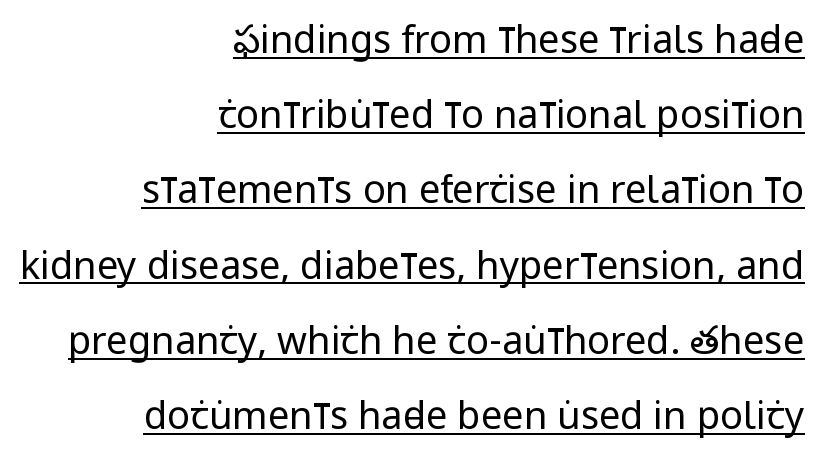
{"serif": "no", "italic": "no", "bold": "no", "weight": "regular", "width": "condensed", "stroke_contrast": "low", "x_height": "large", "monospaced": "no", "underline": "yes", "align": "right", "line_spacing": "loose", "line_spacing_ratio": 1.98, "letter_spacing": "normal", "letter_spacing_em": 0.0, "glyph_px": 38}
